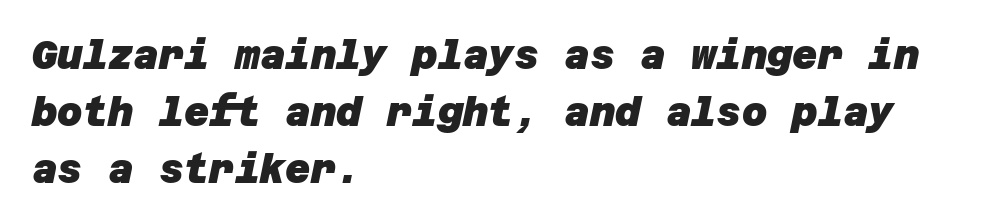
{"serif": "no", "bold": "yes", "weight": "heavy", "width": "normal", "stroke_contrast": "low", "x_height": "large", "underline": "no", "align": "left", "line_spacing": "normal", "line_spacing_ratio": 1.46, "letter_spacing": "normal", "letter_spacing_em": 0.0, "glyph_px": 39}
